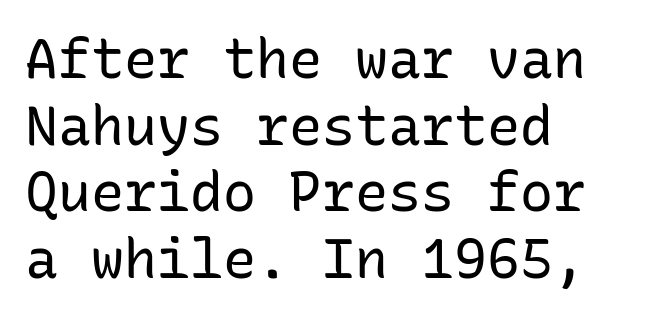
The image shows 55 px regular-weight sans-serif type, upright, monospaced; set left-aligned, line spacing 1.21x, normal letter spacing, not underlined; low stroke contrast and a medium x-height.
